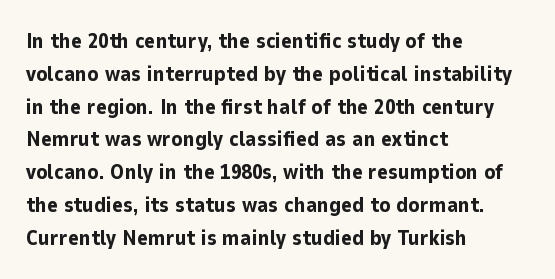
The image shows 21 px bold type, upright; set left-aligned, normal line spacing (1.56x), normal letter spacing, not underlined.
